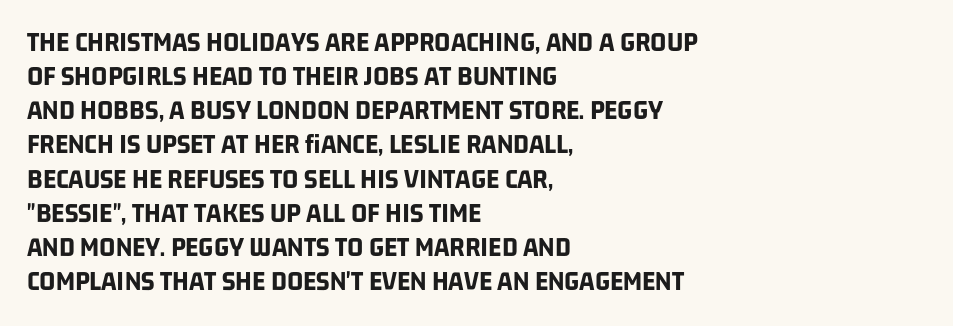
The passage shown has conventional tracking throughout. Underline: absent. As a designer I'd log this as weight 700, bold. A typesetter would call this proportional, since set widths differ per character.
